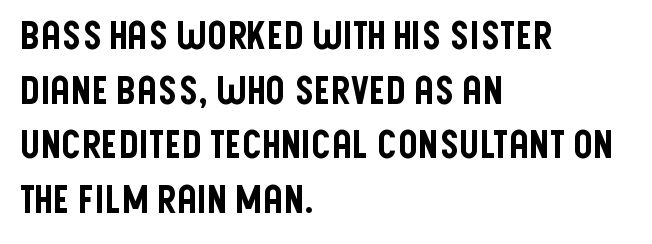
Character widths vary here, with narrow letters taking less room than wide ones. Notice how descenders clear the ascenders below comfortably — that's standard leading. Nope, no serifs anywhere on these letters. The passage shown has conventional tracking throughout.
